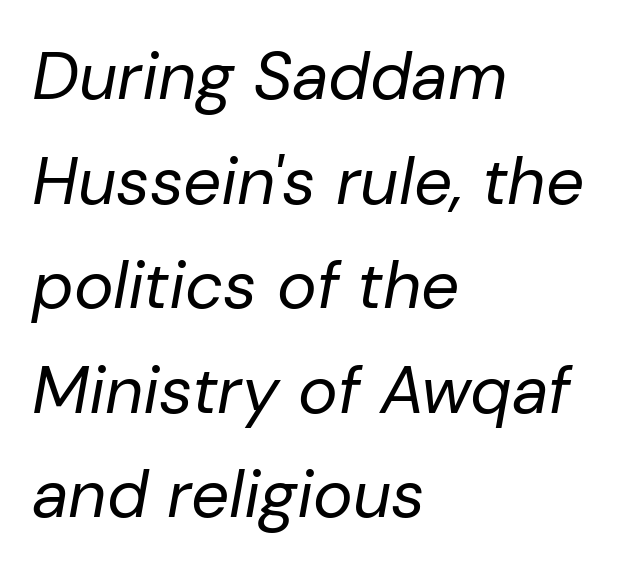
The image shows 67 px regular-weight type, italic (leaning right); set left-aligned, normal line spacing (1.56x), normal letter spacing, not underlined; low stroke contrast and a medium x-height.
